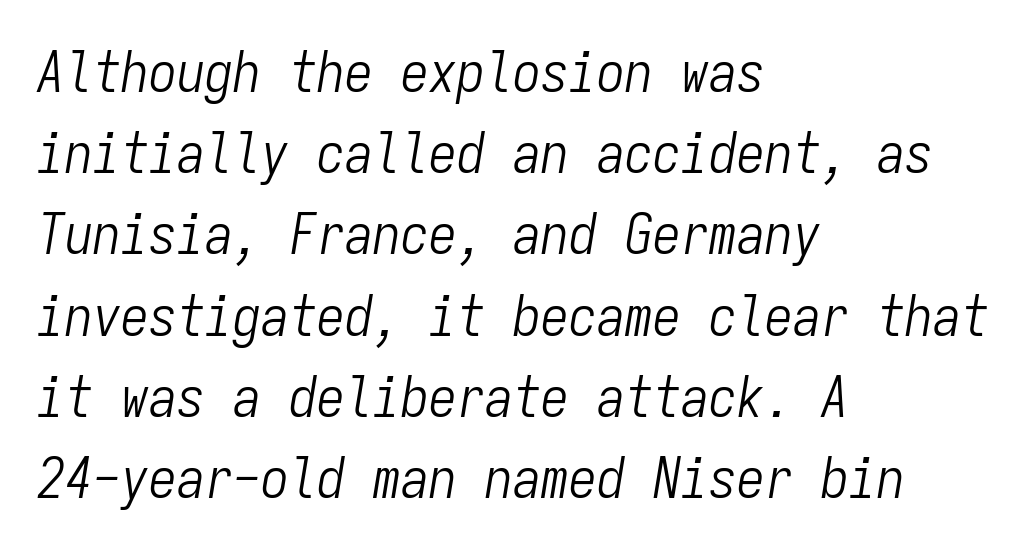
Q: Is the text bold? A: No.
Q: Is the text italic (slanted)? A: Yes, it leans right by about 9 degrees.
Q: Is the text underlined? A: No.
Q: How is the paragraph aligned? A: Left-aligned.
Q: Is the spacing between letters normal or unusually wide? A: Normal.
Q: Is the spacing between lines tight, normal or loose? A: Normal.
Q: Width (condensed, normal, or wide)? A: Condensed.
Q: Stroke contrast? A: Low.
Q: x-height? A: Medium.
Q: Monospaced? A: Yes.
